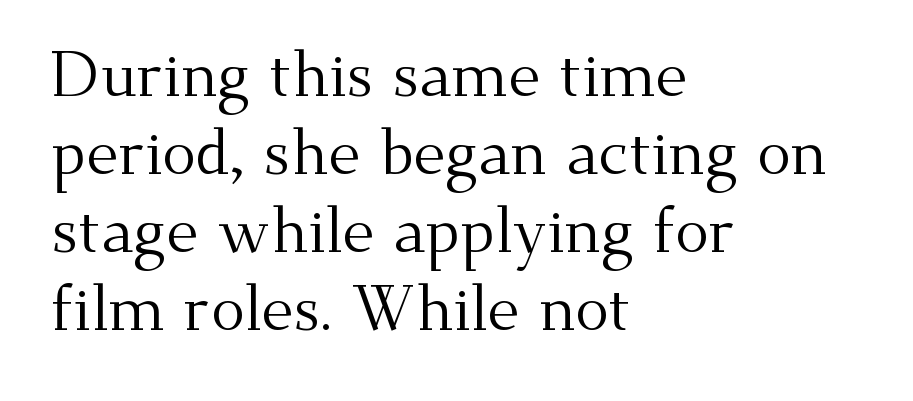
Varying glyph widths throughout — classic text-font behaviour. Teacher's note: observe the even left margin — that is flush-left alignment. Words appear dense and cohesive because spacing is normal. The face used here is seriffed, in the tradition of book romans. The typeface has the unassuming heft of standard copy or less. If you drew a line through each stem, it would be perfectly vertical.
